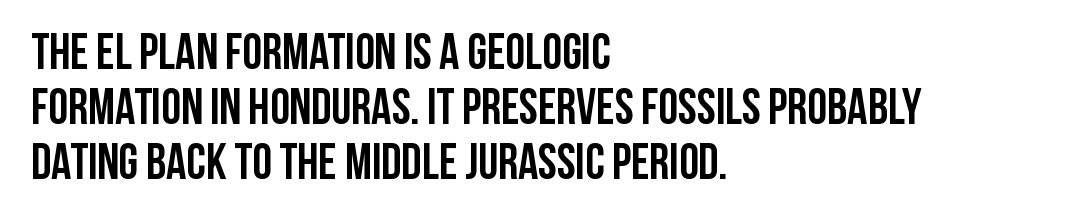
The image shows 50 px semibold, condensed sans-serif type, upright; set left-aligned, tight line spacing (1.1x), normal letter spacing, not underlined; low stroke contrast and a large x-height.
